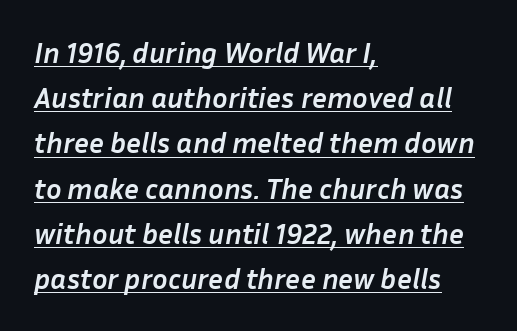
The image shows 29 px semibold type, italic (leaning right); set left-aligned, normal line spacing (1.56x), normal letter spacing, underlined; low stroke contrast and a medium x-height.
